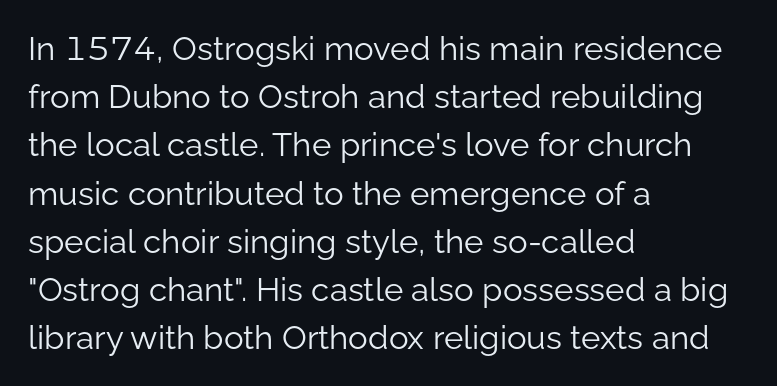
{"serif": "no", "italic": "no", "bold": "no", "weight": "light", "width": "normal", "stroke_contrast": "low", "x_height": "medium", "monospaced": "no", "underline": "no", "align": "left", "line_spacing": "normal", "line_spacing_ratio": 1.46, "letter_spacing": "normal", "letter_spacing_em": 0.0, "glyph_px": 33}
